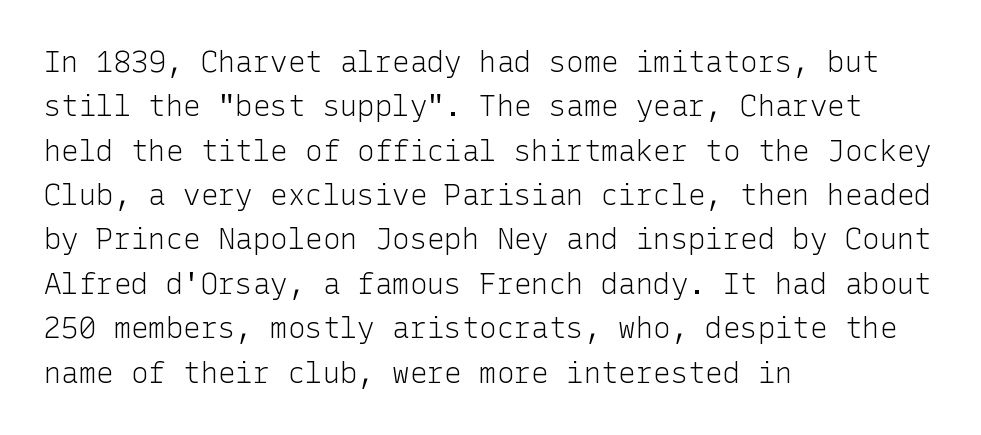
Q: Is the text bold? A: No.
Q: Is the text italic (slanted)? A: No, it is upright.
Q: Is the typeface a serif or a sans-serif typeface? A: Sans-serif.
Q: Is the text underlined? A: No.
Q: How is the paragraph aligned? A: Left-aligned.
Q: Is the spacing between letters normal or unusually wide? A: Normal.
Q: Is the spacing between lines tight, normal or loose? A: Normal.
Q: Width (condensed, normal, or wide)? A: Normal.
Q: Stroke contrast? A: Low.
Q: x-height? A: Medium.
